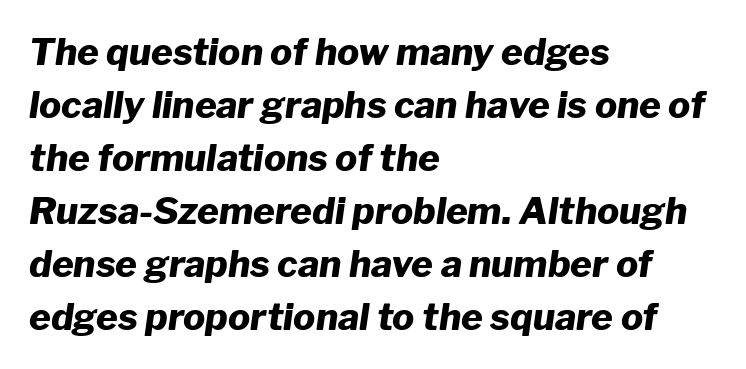
{"italic": "yes", "lean": "right", "slant_degrees": 8, "bold": "yes", "weight": "heavy", "width": "normal", "stroke_contrast": "low", "x_height": "medium", "monospaced": "no", "underline": "no", "align": "left", "line_spacing": "normal", "line_spacing_ratio": 1.43, "letter_spacing": "normal", "letter_spacing_em": 0.0, "glyph_px": 37}
